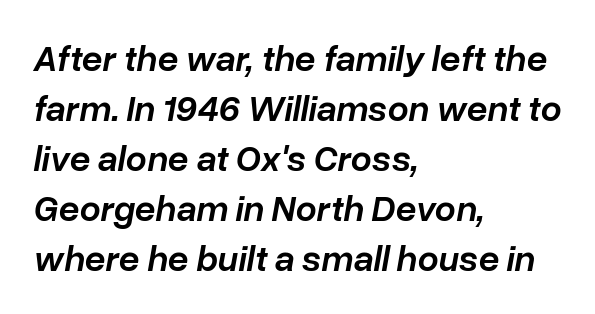
Proportional: the letters do not fall into vertical columns. These lines are set flush left with a ragged right edge. Compared with ordinary roman type, these characters are visibly tilted. How would I describe the line gaps? Plain and ordinary.
